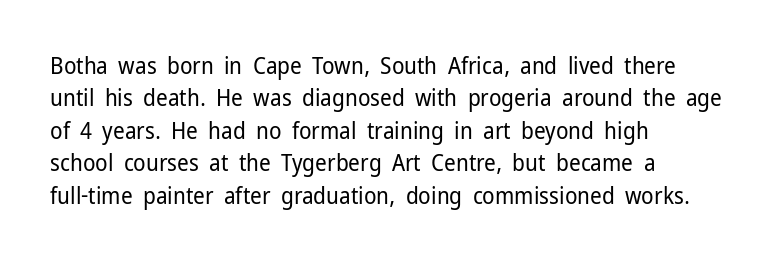
{"italic": "no", "bold": "no", "underline": "no", "align": "left", "line_spacing": "normal", "line_spacing_ratio": 1.41, "letter_spacing": "normal", "letter_spacing_em": 0.0, "glyph_px": 23}
